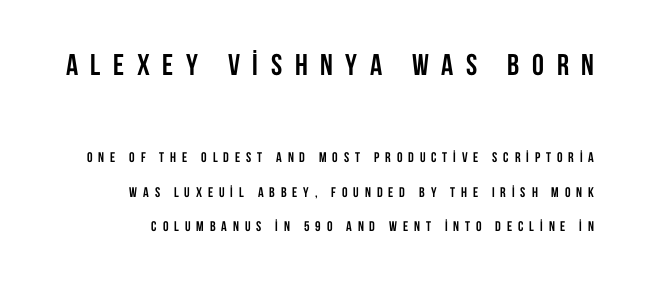
The image shows 30 px semibold, condensed sans-serif type, upright; set loose line spacing (2.49x), unusually wide letter spacing (+0.42 em), not underlined; the first (top) block is 2.14x larger; low stroke contrast and a large x-height.
